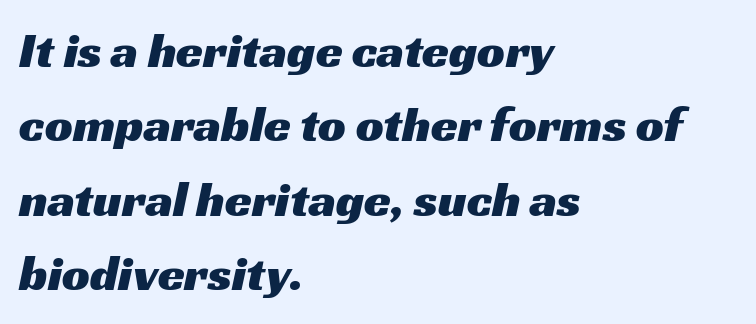
The foot of each line stays bare and open. Each letter keeps its own natural width here, so spacing adapts to shape. A typesetter would call this zero additional tracking. Regarding leading, the lines here are spaced in the standard way.
